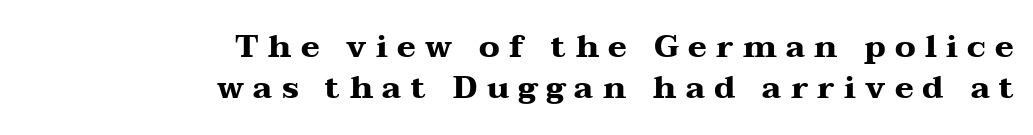
The image shows 32 px heavy, wide serif type, upright; set right-aligned, normal line spacing (1.27x), unusually wide letter spacing (+0.29 em), not underlined; medium stroke contrast and a medium x-height.
